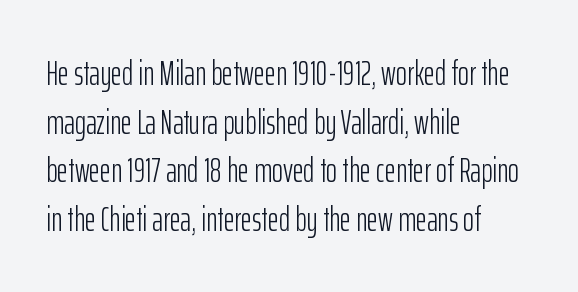
{"serif": "no", "italic": "no", "bold": "no", "weight": "light", "width": "condensed", "stroke_contrast": "low", "x_height": "medium", "monospaced": "no", "underline": "no", "align": "left", "line_spacing": "normal", "line_spacing_ratio": 1.43, "letter_spacing": "normal", "letter_spacing_em": 0.0, "glyph_px": 34}
